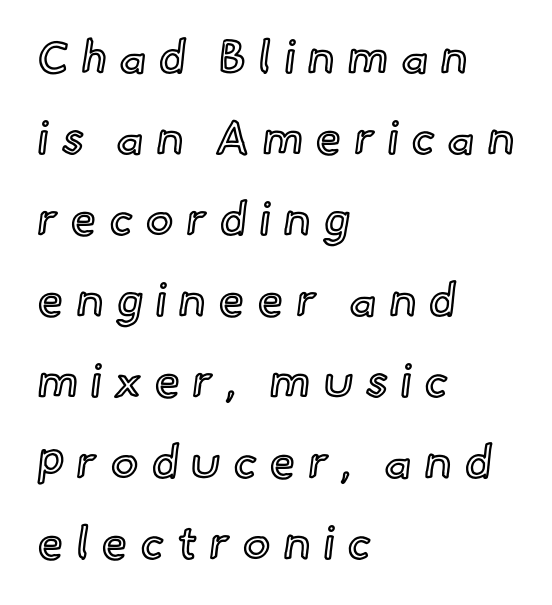
Where is the straight margin? On the left. The strip under each line holds only bare page. The letters are spread apart with noticeably loose tracking.
